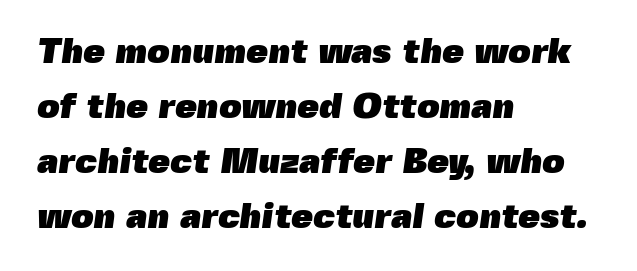
The image shows 35 px heavy sans-serif type; set left-aligned, normal line spacing (1.57x), normal letter spacing, not underlined; a medium x-height.
